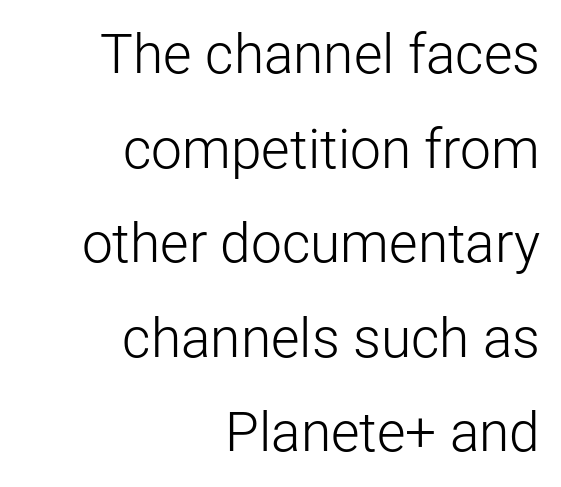
Stroke terminals: plain, sans-serif. The face used here is rendered with its standard letterfit. Reading down the block, your eye finds every line finishing at a fixed right position. You could not count columns in this text — the font is proportionally spaced. The passage shown is not underscored anywhere.
